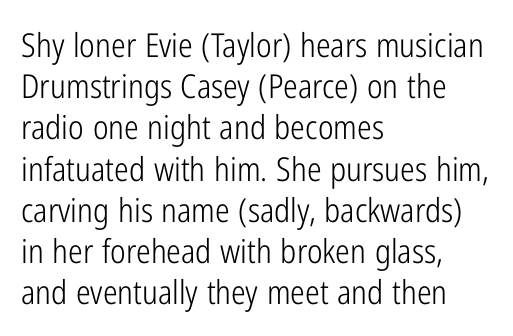
The image shows 33 px light, condensed sans-serif type, upright; set left-aligned, normal line spacing (1.25x), normal letter spacing, not underlined; low stroke contrast and a medium x-height.
